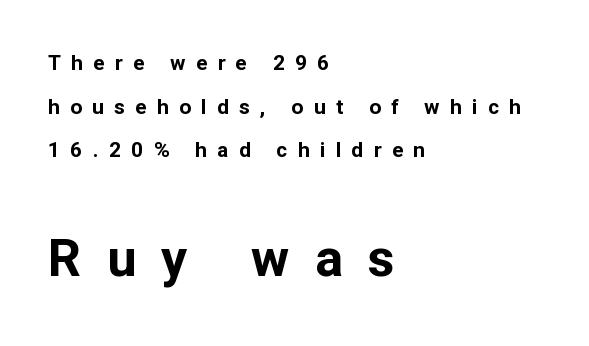
The image shows 52 px bold sans-serif type, upright; set left-aligned, loose line spacing (2.08x), unusually wide letter spacing (+0.49 em), not underlined; the second (bottom) block is 2.48x larger; low stroke contrast and a medium x-height.
